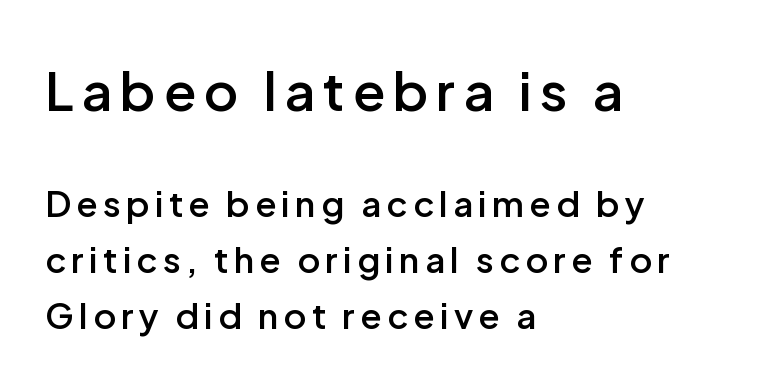
Q: Is the text bold? A: Semi-bold.
Q: Is the text italic (slanted)? A: No, it is upright.
Q: Is the typeface a serif or a sans-serif typeface? A: Sans-serif.
Q: Is the text underlined? A: No.
Q: How is the paragraph aligned? A: Left-aligned.
Q: Is the spacing between lines tight, normal or loose? A: Normal.
Q: Which block of text is set in a larger size, the first (top) or the second (bottom)? A: The first (top) one.
Q: Width (condensed, normal, or wide)? A: Normal.
Q: Stroke contrast? A: Low.
Q: x-height? A: Medium.
Q: Monospaced? A: No.
